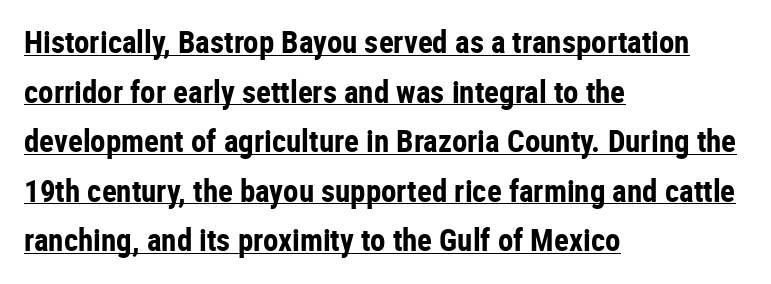
This rendering uses left alignment, leaving the right contour irregular. Pretty heavy lettering here — definitely bold. Notice how descenders clear the ascenders below comfortably — that's standard leading. Italic: no, the glyphs are upright roman.
